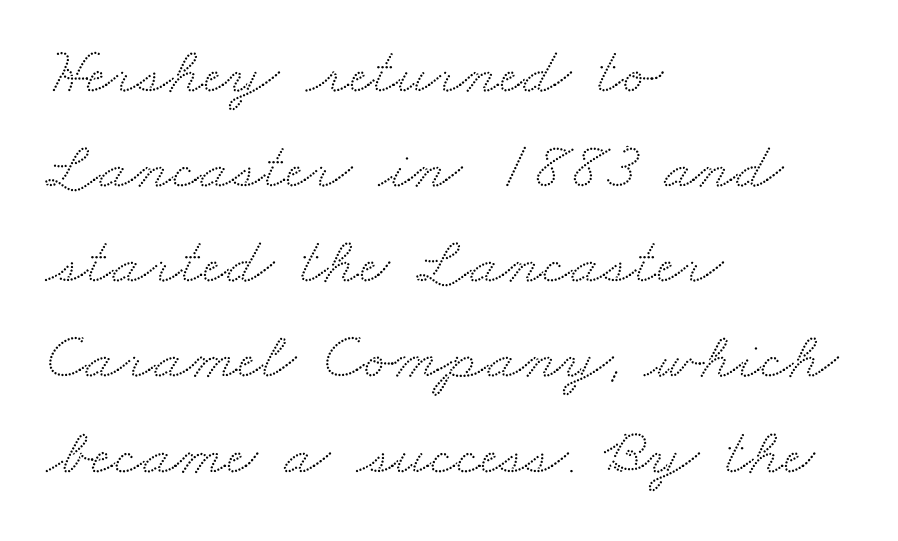
Q: Is the typeface a serif or a sans-serif typeface? A: Serif.
Q: Is the text underlined? A: No.
Q: How is the paragraph aligned? A: Left-aligned.
Q: Is the spacing between letters normal or unusually wide? A: Normal.
Q: Is the spacing between lines tight, normal or loose? A: Normal.
Q: Width (condensed, normal, or wide)? A: Wide.
Q: Stroke contrast? A: Medium.
Q: x-height? A: Small.
Q: Monospaced? A: No.
